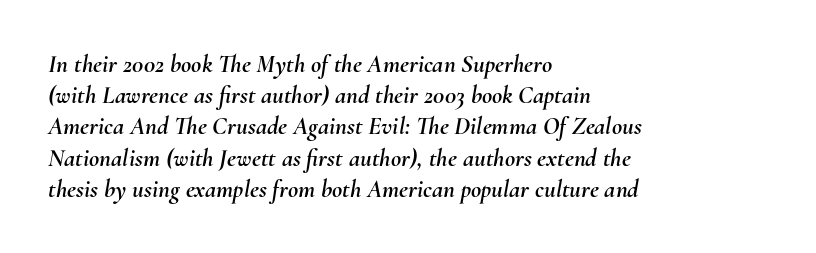
Q: Is the text italic (slanted)? A: Yes, it leans right by about 10 degrees.
Q: Is the text underlined? A: No.
Q: How is the paragraph aligned? A: Left-aligned.
Q: Is the spacing between letters normal or unusually wide? A: Normal.
Q: Is the spacing between lines tight, normal or loose? A: Normal.
